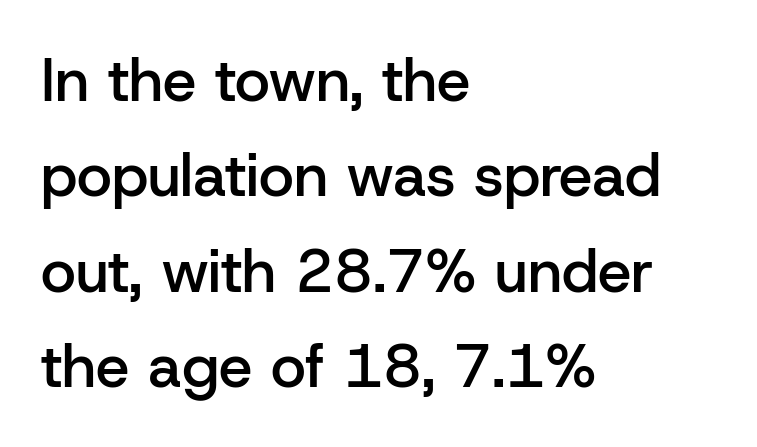
The image shows 60 px semibold sans-serif type, upright; set left-aligned, normal line spacing (1.59x), normal letter spacing, not underlined; low stroke contrast and a medium x-height.
